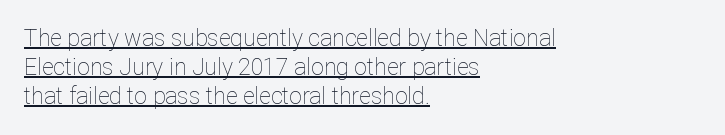
Q: Is the text bold? A: No.
Q: Is the text italic (slanted)? A: No, it is upright.
Q: Is the text underlined? A: Yes.
Q: How is the paragraph aligned? A: Left-aligned.
Q: Is the spacing between letters normal or unusually wide? A: Normal.
Q: Is the spacing between lines tight, normal or loose? A: Normal.
